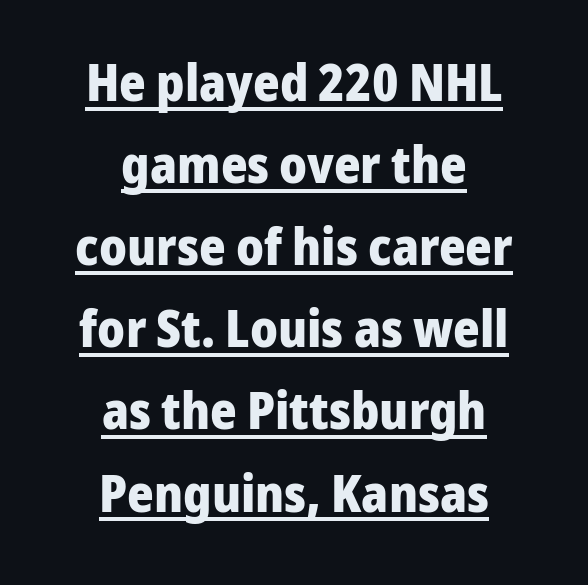
Q: Is the text bold? A: Yes.
Q: Is the text italic (slanted)? A: No, it is upright.
Q: Is the typeface a serif or a sans-serif typeface? A: Sans-serif.
Q: Is the text underlined? A: Yes.
Q: How is the paragraph aligned? A: Centered.
Q: Is the spacing between letters normal or unusually wide? A: Normal.
Q: Is the spacing between lines tight, normal or loose? A: Normal.
Q: Width (condensed, normal, or wide)? A: Normal.
Q: Stroke contrast? A: Low.
Q: x-height? A: Medium.
Q: Monospaced? A: No.
